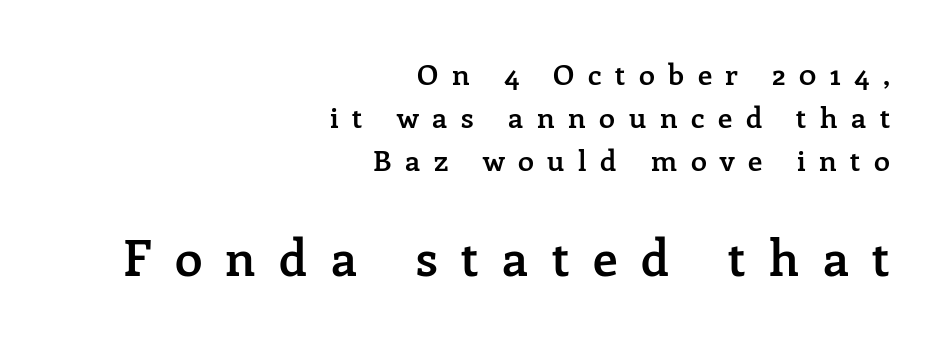
The image shows 50 px semibold serif type, upright; set right-aligned, normal line spacing (1.48x), unusually wide letter spacing (+0.47 em), not underlined; the second (bottom) block is 1.72x larger; low stroke contrast and a medium x-height.
